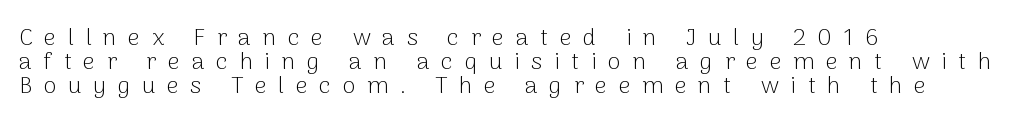
The image shows 24 px text type, upright; set left-aligned, tight line spacing (1.0x), unusually wide letter spacing (+0.48 em), not underlined.
